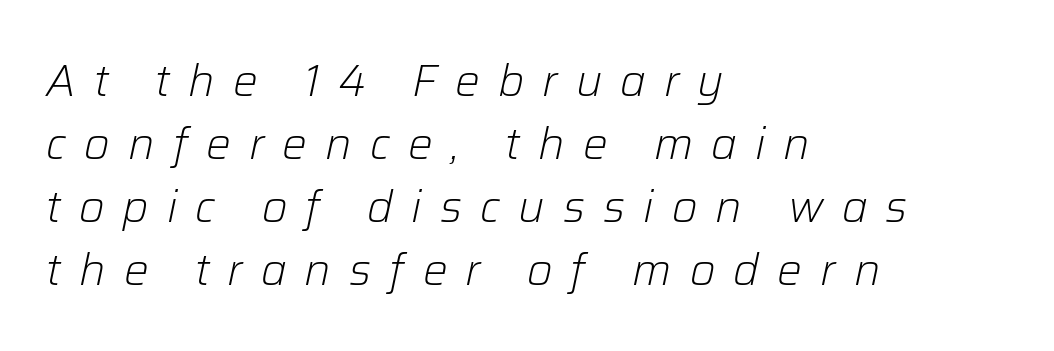
The weight would be labelled regular, book, light, or lighter still. Type without underlining. Caption: expanded tracking, letters set apart. Quick note: interline space is typical. Short and long lines alike share a common starting point at left. Do the characters align in a grid? No, the font is proportional.
